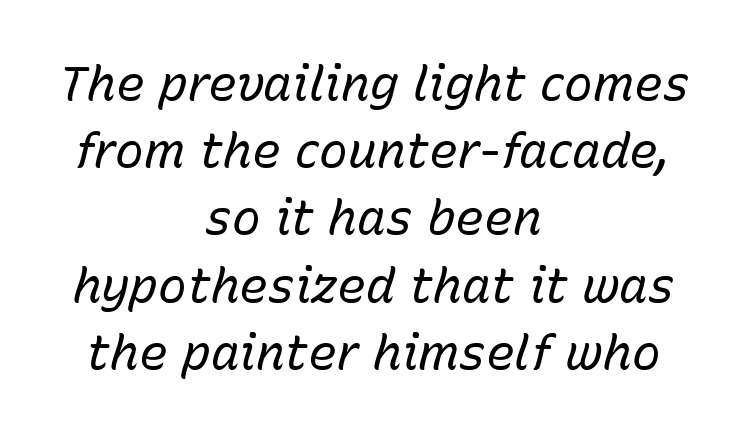
This sample has the flowing, uneven cadence of proportional lettering. In terms of leading, this rendering sits right in the middle. It's the slanting kind of type. Is this a heavy cut? Hardly; it is regular or lighter.
